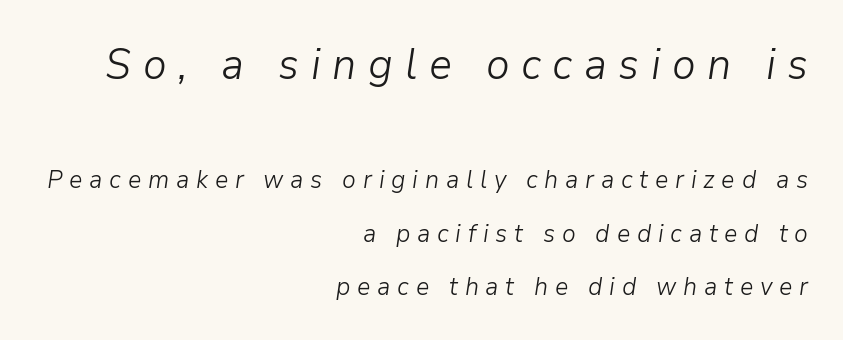
The image shows 43 px light type, italic (leaning right); set right-aligned, loose line spacing (2.15x), unusually wide letter spacing (+0.27 em), not underlined; the first (top) block is 1.72x larger; low stroke contrast and a medium x-height.
